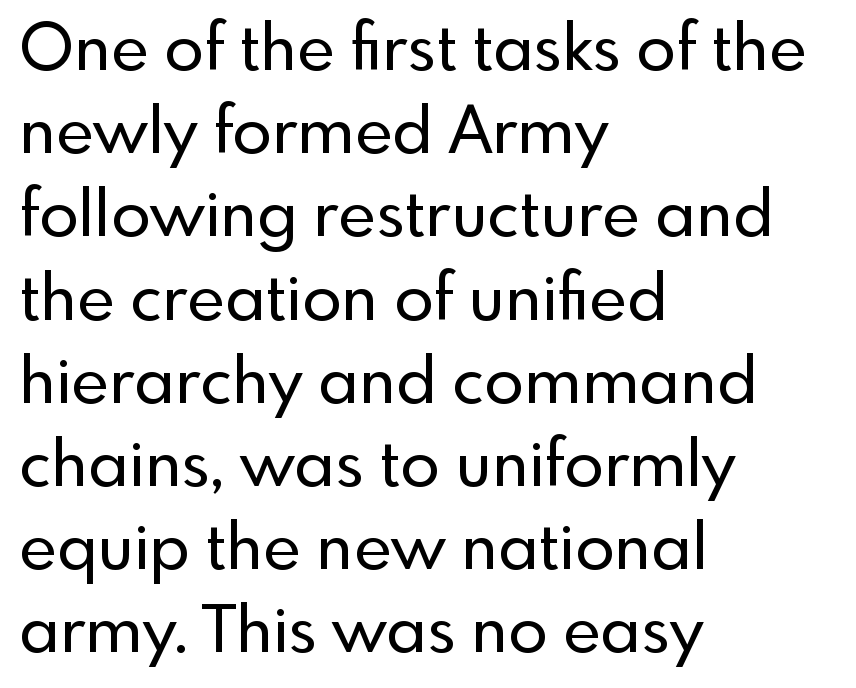
The image shows 65 px sans-serif type, upright; set left-aligned, normal line spacing (1.28x), normal letter spacing, not underlined; a small x-height.
